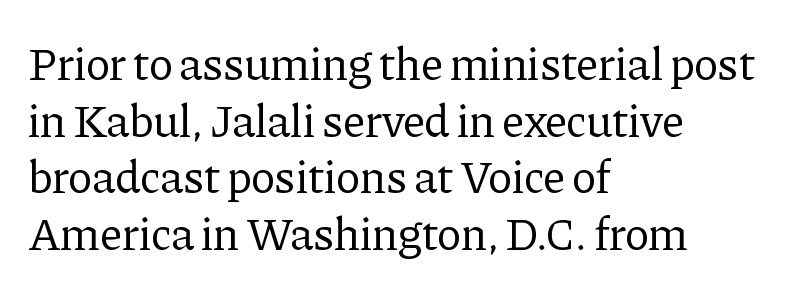
{"serif": "yes", "italic": "no", "bold": "no", "weight": "regular", "width": "normal", "stroke_contrast": "low", "x_height": "medium", "monospaced": "no", "underline": "no", "align": "left", "line_spacing_ratio": 1.23, "letter_spacing": "normal", "letter_spacing_em": 0.0, "glyph_px": 46}
